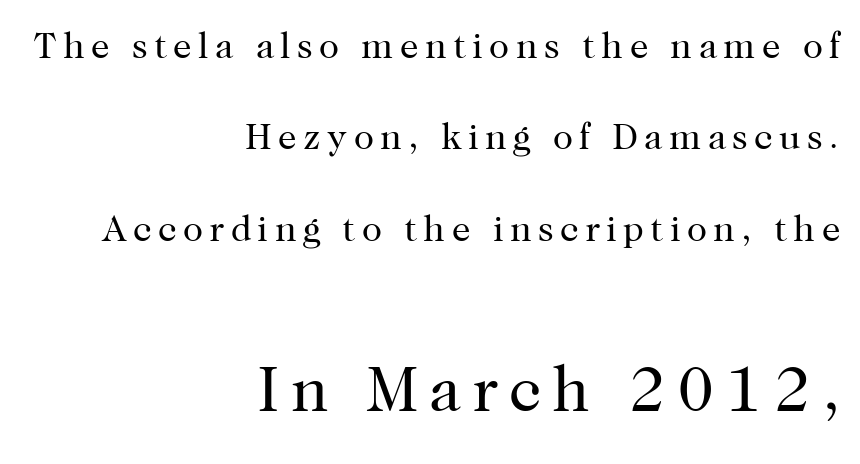
Q: Is the text bold? A: No.
Q: Is the text italic (slanted)? A: No, it is upright.
Q: Is the typeface a serif or a sans-serif typeface? A: Serif.
Q: Is the text underlined? A: No.
Q: How is the paragraph aligned? A: Right-aligned.
Q: Is the spacing between lines tight, normal or loose? A: Loose.
Q: Which block of text is set in a larger size, the first (top) or the second (bottom)? A: The second (bottom) one.
Q: Width (condensed, normal, or wide)? A: Normal.
Q: Stroke contrast? A: High.
Q: x-height? A: Medium.
Q: Monospaced? A: No.
